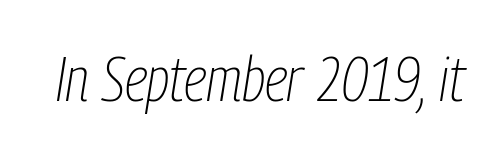
Q: Is the text bold? A: No.
Q: Is the text italic (slanted)? A: Yes, it leans right by about 9 degrees.
Q: Is the text underlined? A: No.
Q: Is the spacing between letters normal or unusually wide? A: Normal.
Q: Width (condensed, normal, or wide)? A: Condensed.
Q: Stroke contrast? A: Low.
Q: x-height? A: Medium.
Q: Monospaced? A: No.
